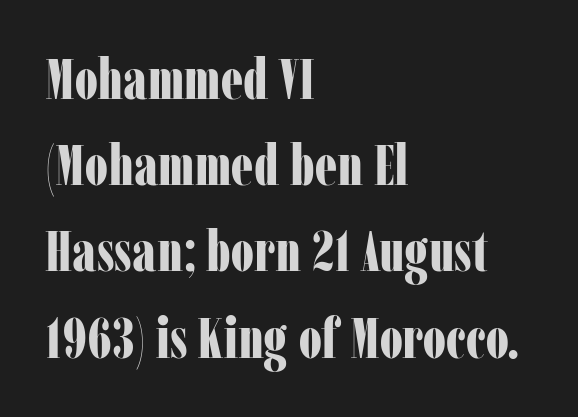
Type style note: has serifs. A typesetter would call this proportional, since set widths differ per character. The specimen omits any rule beneath the text block's lines. The block of text has a typical density, with ordinary space between rows.
